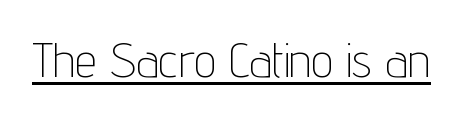
Beneath each row of characters lies a ruled line. Do the characters align in a grid? No, the font is proportional. The characters are drawn with everyday or finer stroke widths. Designer's note — italics off, roman on.
